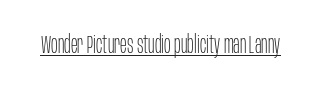
The letterforms sit at book weight or below. Posture: upright roman. Here the glyphs are tracked normally, forming tight word shapes. The words here are underlined.
